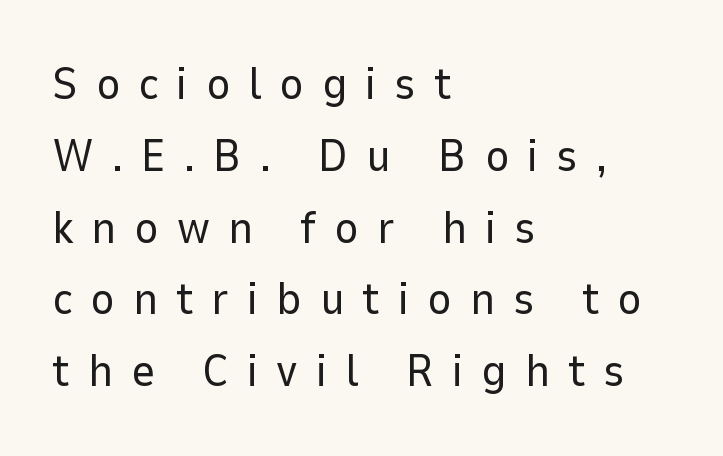
{"serif": "no", "italic": "no", "bold": "no", "weight": "regular", "width": "normal", "stroke_contrast": "low", "x_height": "medium", "monospaced": "no", "underline": "no", "align": "left", "line_spacing": "normal", "line_spacing_ratio": 1.56, "letter_spacing": "wide", "letter_spacing_em": 0.39, "glyph_px": 46}
